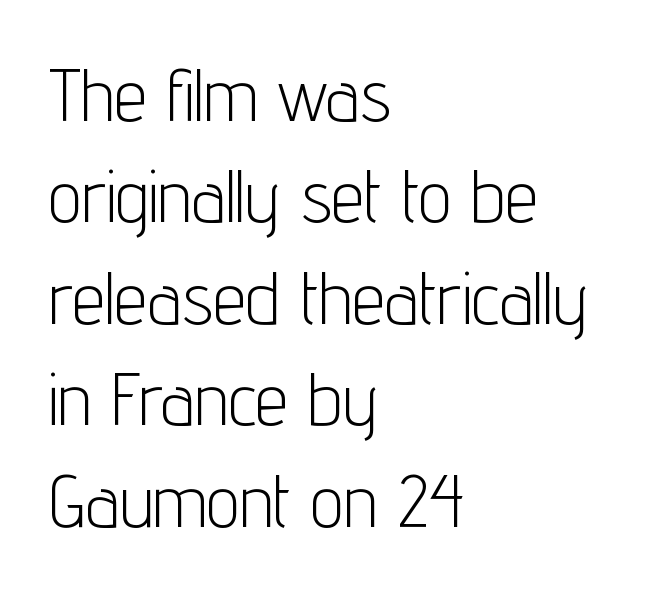
Q: Is the text bold? A: No.
Q: Is the text italic (slanted)? A: No, it is upright.
Q: Is the typeface a serif or a sans-serif typeface? A: Sans-serif.
Q: Is the text underlined? A: No.
Q: How is the paragraph aligned? A: Left-aligned.
Q: Is the spacing between letters normal or unusually wide? A: Normal.
Q: Is the spacing between lines tight, normal or loose? A: Normal.
Q: Width (condensed, normal, or wide)? A: Condensed.
Q: Stroke contrast? A: Low.
Q: x-height? A: Medium.
Q: Monospaced? A: No.
